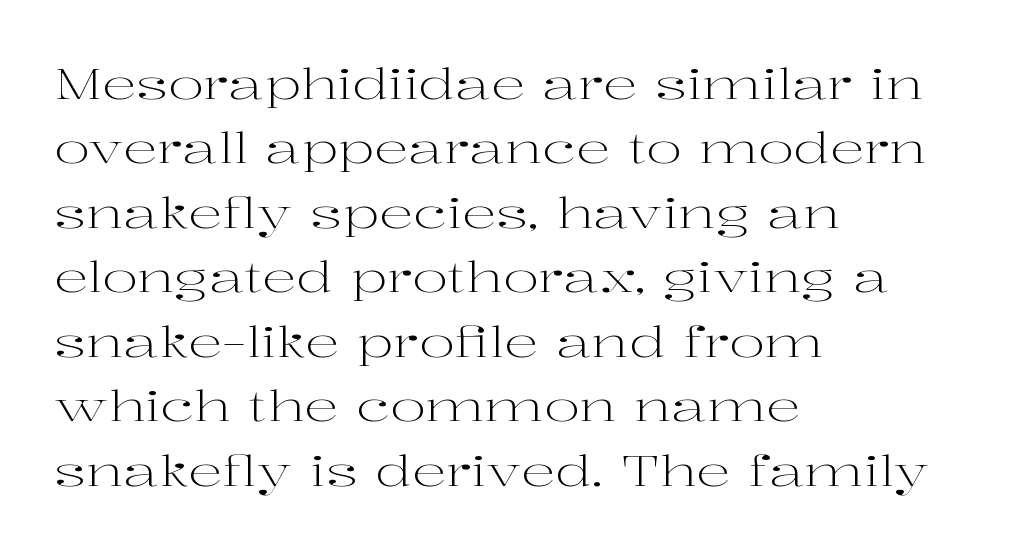
{"serif": "yes", "italic": "no", "bold": "no", "weight": "light", "width": "wide", "stroke_contrast": "high", "x_height": "medium", "monospaced": "no", "underline": "no", "align": "left", "line_spacing": "normal", "line_spacing_ratio": 1.5, "letter_spacing": "normal", "letter_spacing_em": 0.0, "glyph_px": 43}
